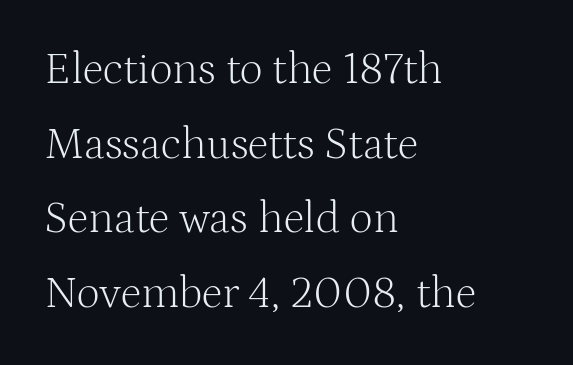
{"serif": "yes", "italic": "no", "bold": "no", "weight": "light", "width": "normal", "stroke_contrast": "medium", "x_height": "medium", "monospaced": "no", "underline": "no", "align": "left", "line_spacing": "normal", "line_spacing_ratio": 1.66, "letter_spacing": "normal", "letter_spacing_em": 0.0, "glyph_px": 45}
